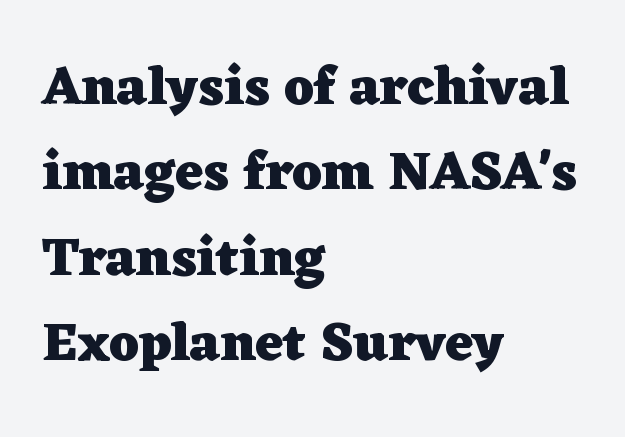
The image shows 54 px heavy, wide serif type, upright; set left-aligned, normal line spacing (1.58x), normal letter spacing, not underlined; low stroke contrast and a medium x-height.
